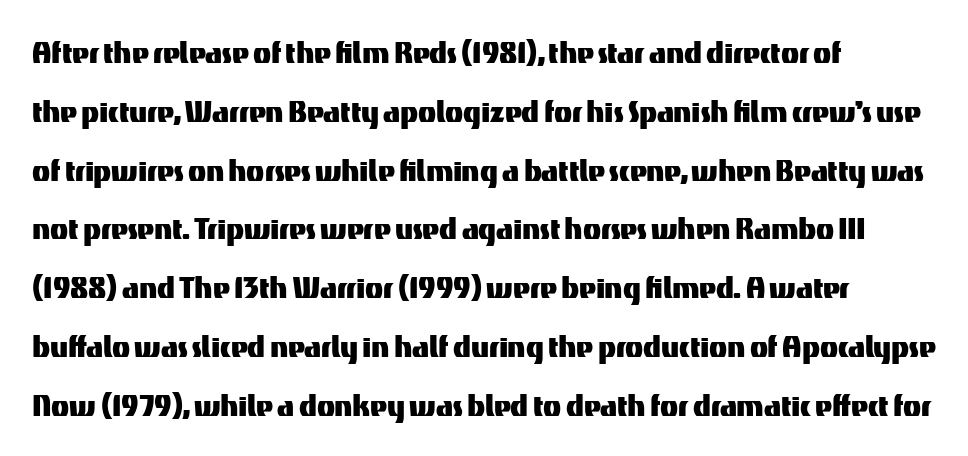
{"serif": "no", "italic": "no", "width": "normal", "stroke_contrast": "medium", "x_height": "medium", "monospaced": "no", "underline": "no", "align": "left", "line_spacing": "normal", "line_spacing_ratio": 1.59, "letter_spacing": "normal", "letter_spacing_em": 0.0, "glyph_px": 37}
